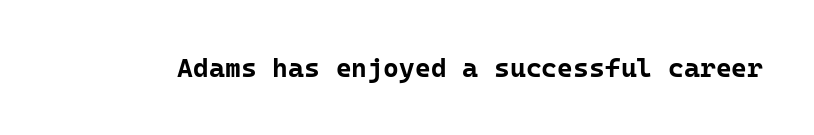
The image shows 27 px bold type, upright; set normal letter spacing, not underlined.
